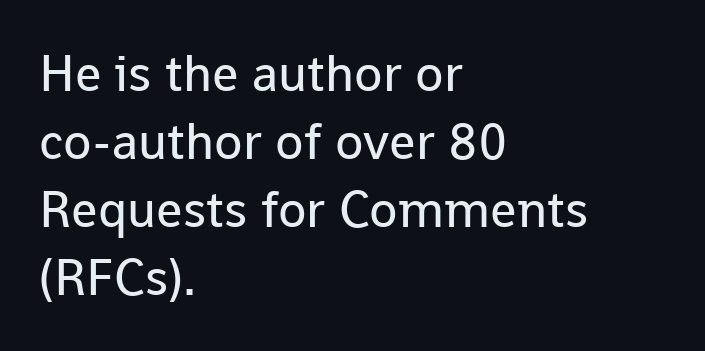
Q: Is the text bold? A: No.
Q: Is the text italic (slanted)? A: No, it is upright.
Q: Is the typeface a serif or a sans-serif typeface? A: Sans-serif.
Q: Is the text underlined? A: No.
Q: How is the paragraph aligned? A: Left-aligned.
Q: Is the spacing between letters normal or unusually wide? A: Normal.
Q: Is the spacing between lines tight, normal or loose? A: Normal.
Q: Width (condensed, normal, or wide)? A: Normal.
Q: Stroke contrast? A: Low.
Q: x-height? A: Medium.
Q: Monospaced? A: No.
